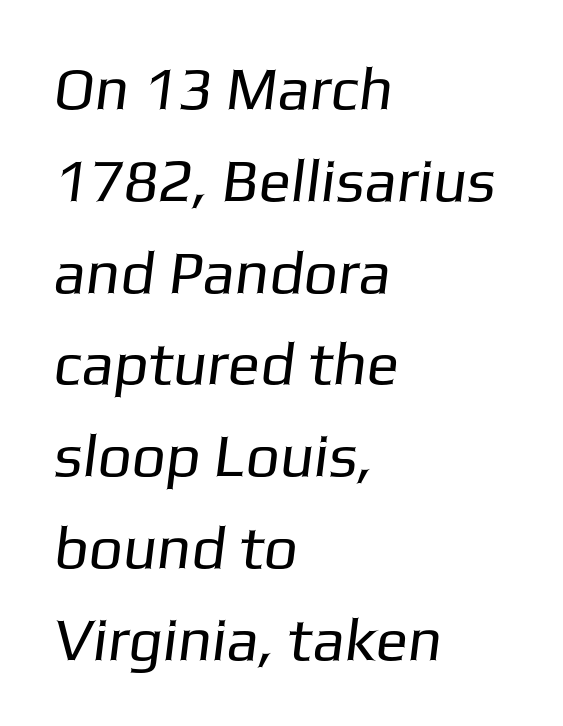
Q: Is the text bold? A: No.
Q: Is the typeface a serif or a sans-serif typeface? A: Sans-serif.
Q: Is the text underlined? A: No.
Q: How is the paragraph aligned? A: Left-aligned.
Q: Is the spacing between letters normal or unusually wide? A: Normal.
Q: Is the spacing between lines tight, normal or loose? A: Normal.
Q: Width (condensed, normal, or wide)? A: Normal.
Q: Stroke contrast? A: Low.
Q: x-height? A: Medium.
Q: Monospaced? A: No.
